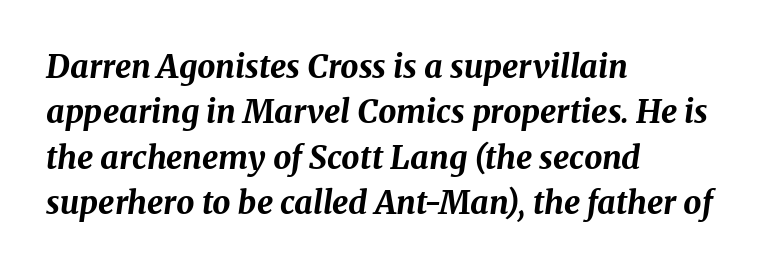
The image shows 32 px bold type, italic (leaning right); set left-aligned, normal line spacing (1.42x), normal letter spacing, not underlined; medium stroke contrast and a medium x-height.
